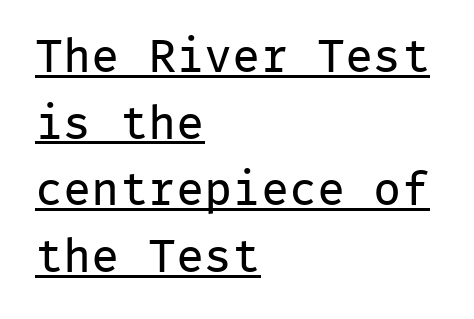
The image shows 47 px regular-weight sans-serif type, upright, monospaced; set left-aligned, normal line spacing (1.42x), normal letter spacing, underlined; low stroke contrast and a medium x-height.
